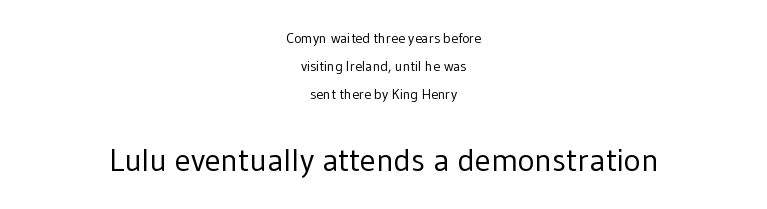
The image shows 32 px regular-weight sans-serif type, upright; set centered, loose line spacing (2.0x), normal letter spacing, not underlined; the second (bottom) block is 2.29x larger; low stroke contrast and a medium x-height.
